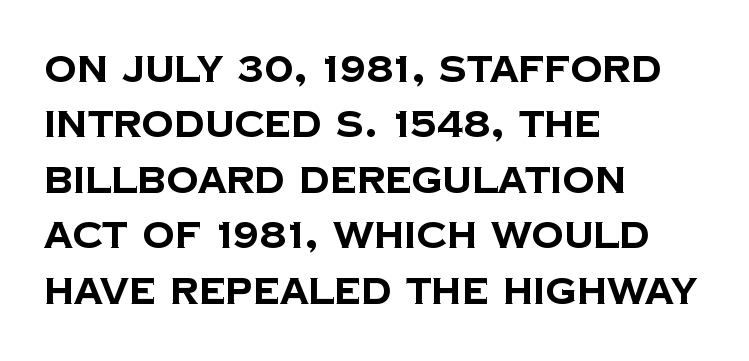
{"serif": "no", "bold": "yes", "weight": "bold", "width": "normal", "stroke_contrast": "low", "x_height": "large", "monospaced": "no", "underline": "no", "align": "left", "line_spacing": "normal", "line_spacing_ratio": 1.54, "letter_spacing": "normal", "letter_spacing_em": 0.0, "glyph_px": 36}
